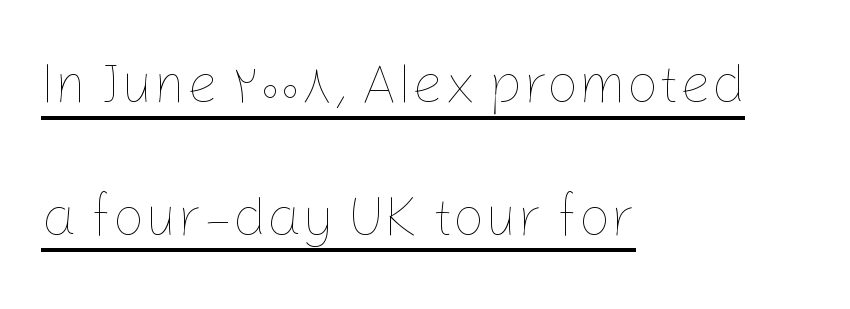
{"italic": "no", "bold": "no", "weight": "thin", "width": "normal", "stroke_contrast": "low", "x_height": "medium", "monospaced": "no", "underline": "yes", "align": "left", "line_spacing": "loose", "line_spacing_ratio": 2.37, "letter_spacing": "normal", "letter_spacing_em": 0.0, "glyph_px": 56}
